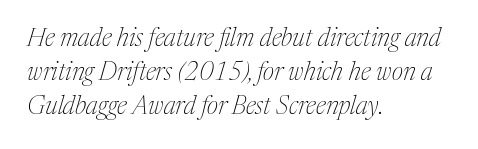
The image shows 25 px text type, italic (leaning right); set left-aligned, normal line spacing (1.37x), normal letter spacing, not underlined.
